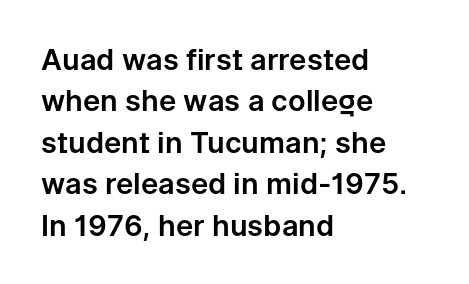
Q: Is the text italic (slanted)? A: No, it is upright.
Q: Is the typeface a serif or a sans-serif typeface? A: Sans-serif.
Q: Is the text underlined? A: No.
Q: How is the paragraph aligned? A: Left-aligned.
Q: Is the spacing between letters normal or unusually wide? A: Normal.
Q: Is the spacing between lines tight, normal or loose? A: Normal.
Q: Width (condensed, normal, or wide)? A: Normal.
Q: Stroke contrast? A: Low.
Q: x-height? A: Medium.
Q: Monospaced? A: No.
